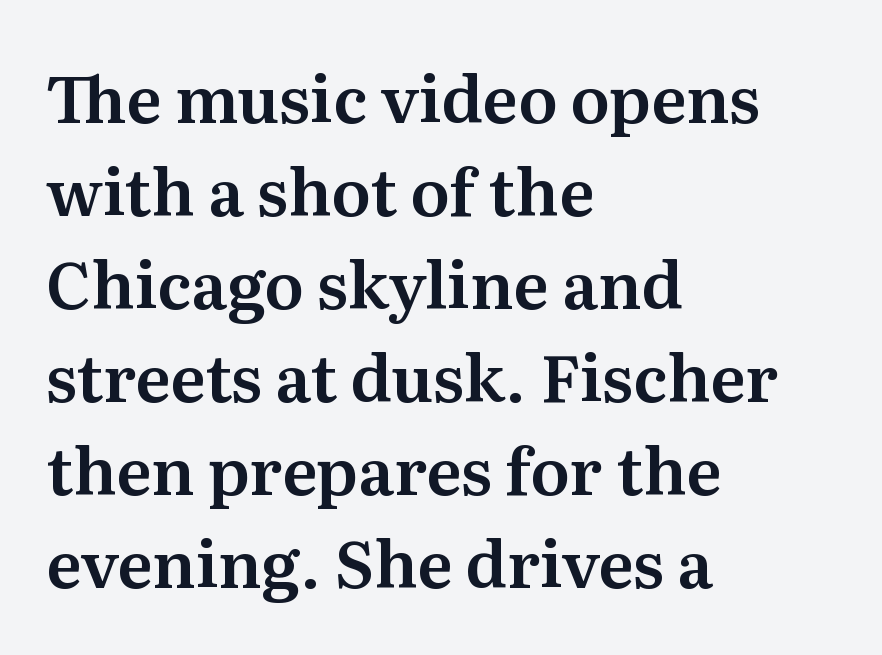
Q: Is the text italic (slanted)? A: No, it is upright.
Q: Is the typeface a serif or a sans-serif typeface? A: Serif.
Q: Is the text underlined? A: No.
Q: How is the paragraph aligned? A: Left-aligned.
Q: Is the spacing between letters normal or unusually wide? A: Normal.
Q: Is the spacing between lines tight, normal or loose? A: Normal.
Q: Width (condensed, normal, or wide)? A: Normal.
Q: Stroke contrast? A: Medium.
Q: x-height? A: Medium.
Q: Monospaced? A: No.
